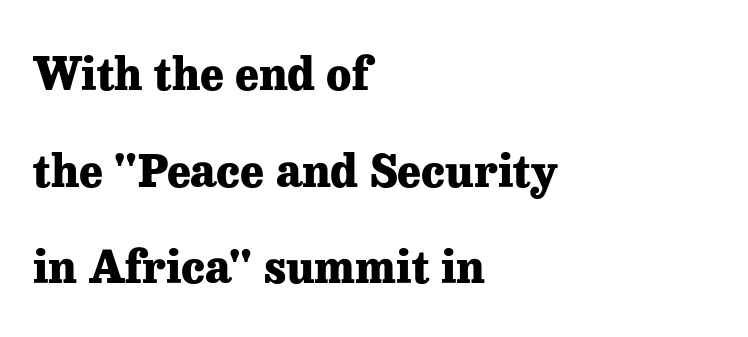
Students, observe: this is what heavily led, spacious text looks like. What weight is shown? A full bold with thick strokes. A typesetter would call this proportional, since set widths differ per character. Inter-character spacing is left at the font's built-in metrics. The characters display serif detailing at their extremities.
